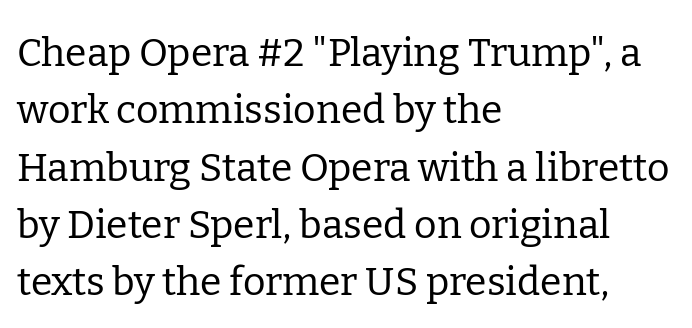
{"serif": "yes", "italic": "no", "bold": "no", "weight": "regular", "width": "normal", "stroke_contrast": "low", "x_height": "medium", "monospaced": "no", "underline": "no", "align": "left", "line_spacing": "normal", "line_spacing_ratio": 1.47, "letter_spacing": "normal", "letter_spacing_em": 0.0, "glyph_px": 39}
